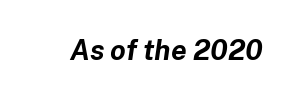
Q: Is the text bold? A: Yes.
Q: Is the text italic (slanted)? A: Yes, it leans right by about 8 degrees.
Q: Is the text underlined? A: No.
Q: Is the spacing between letters normal or unusually wide? A: Normal.
Q: Width (condensed, normal, or wide)? A: Normal.
Q: Stroke contrast? A: Low.
Q: x-height? A: Medium.
Q: Monospaced? A: No.
